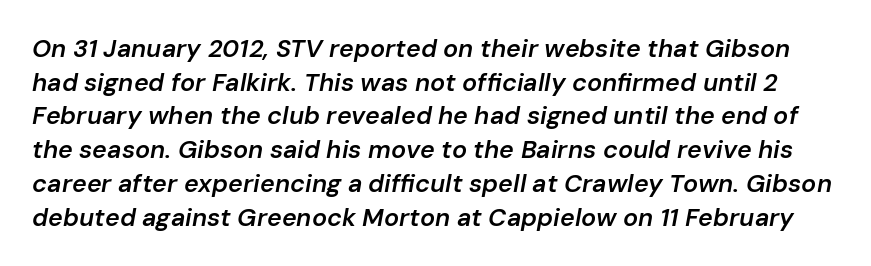
Q: Is the text bold? A: Semi-bold.
Q: Is the text italic (slanted)? A: Yes, it leans right by about 10 degrees.
Q: Is the text underlined? A: No.
Q: Is the spacing between letters normal or unusually wide? A: Normal.
Q: Is the spacing between lines tight, normal or loose? A: Normal.
